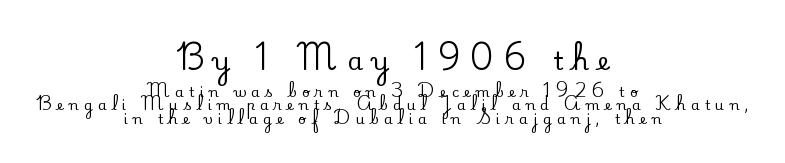
{"italic": "no", "underline": "no", "align": "center", "line_spacing": "tight", "line_spacing_ratio": 0.96, "letter_spacing": "wide", "letter_spacing_em": 0.38, "larger_block": "first", "size_ratio": 1.79, "glyph_px": 25}
